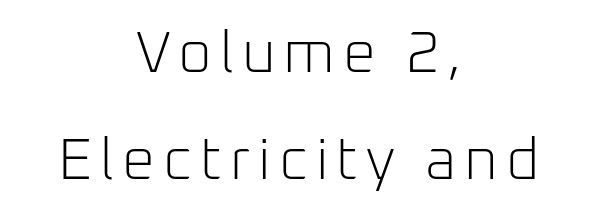
{"serif": "no", "italic": "no", "bold": "no", "weight": "light", "width": "normal", "stroke_contrast": "low", "x_height": "medium", "monospaced": "no", "underline": "no", "align": "center", "line_spacing_ratio": 1.84, "glyph_px": 58}
